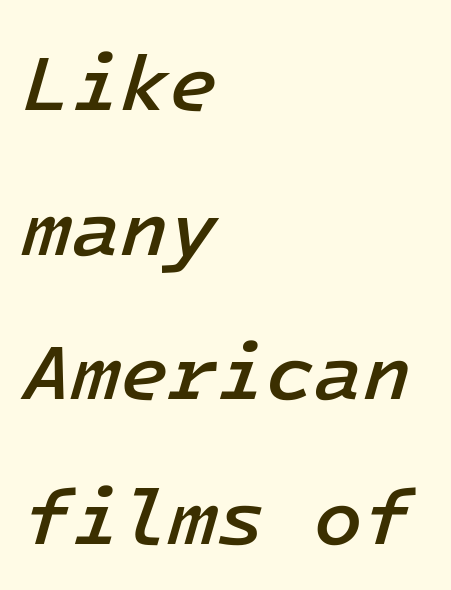
{"italic": "yes", "lean": "right", "slant_degrees": 16, "bold": "semi", "weight": "semibold", "width": "normal", "stroke_contrast": "low", "x_height": "medium", "monospaced": "yes", "underline": "no", "align": "left", "line_spacing_ratio": 1.83, "letter_spacing": "normal", "letter_spacing_em": 0.0, "glyph_px": 79}
